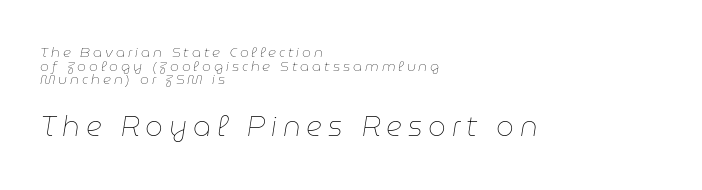
The image shows 28 px thin type, italic (leaning right); set left-aligned, tight line spacing (0.97x), unusually wide letter spacing (+0.21 em), not underlined; the second (bottom) block is 2.0x larger; low stroke contrast and a medium x-height.
